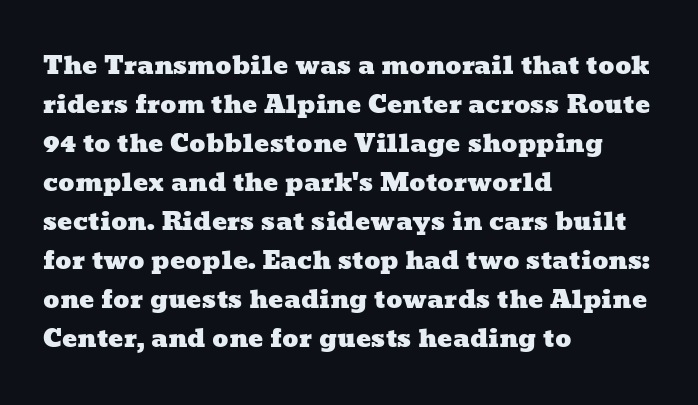
{"underline": "no", "align": "left", "line_spacing": "normal", "line_spacing_ratio": 1.56, "letter_spacing": "normal", "letter_spacing_em": 0.0, "glyph_px": 25}
